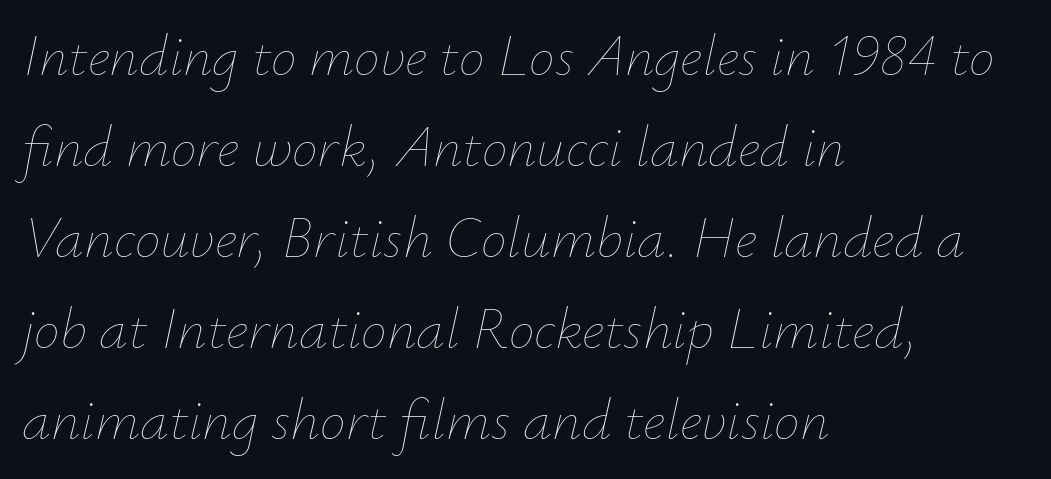
Q: Is the text bold? A: No.
Q: Is the text italic (slanted)? A: Yes, it leans right by about 12 degrees.
Q: Is the text underlined? A: No.
Q: How is the paragraph aligned? A: Left-aligned.
Q: Is the spacing between letters normal or unusually wide? A: Normal.
Q: Is the spacing between lines tight, normal or loose? A: Normal.
Q: Width (condensed, normal, or wide)? A: Normal.
Q: Stroke contrast? A: Low.
Q: x-height? A: Small.
Q: Monospaced? A: No.
